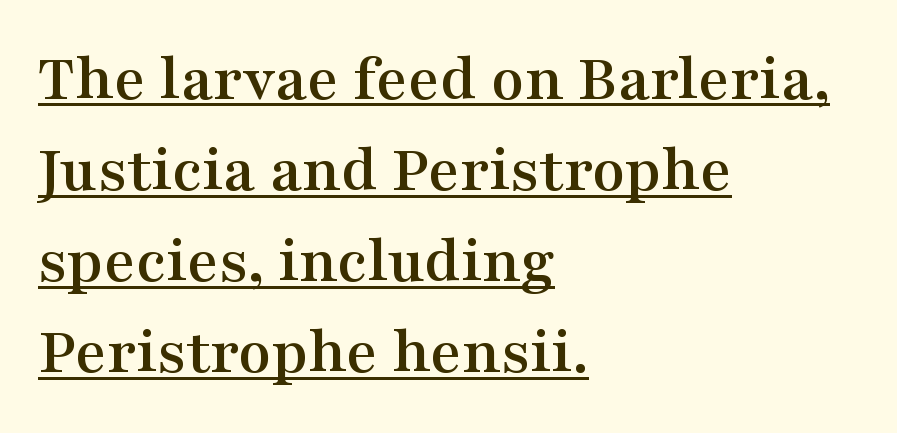
The type is set solid horizontally, with unmodified tracking. Notice how descenders clear the ascenders below comfortably — that's standard leading. Spacing verdict: proportional, widths tailored to each character. Layout note: lines flush left. The specimen includes a rule beneath the text block's lines. The rendering shows small feet on the letterforms — a serif design.
